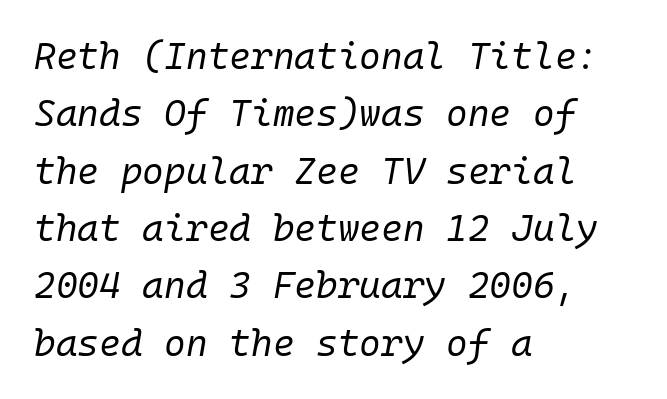
{"italic": "yes", "lean": "right", "slant_degrees": 10, "bold": "no", "weight": "regular", "width": "normal", "stroke_contrast": "low", "x_height": "medium", "monospaced": "yes", "underline": "no", "align": "left", "line_spacing": "normal", "line_spacing_ratio": 1.55, "letter_spacing": "normal", "letter_spacing_em": 0.0, "glyph_px": 37}
